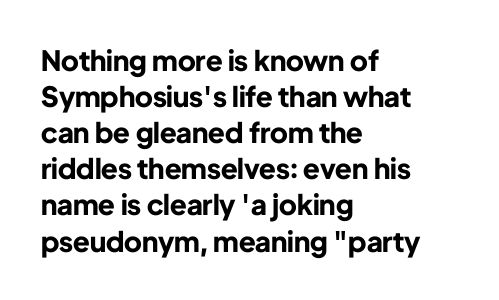
Note the varied advance widths — an 'i' is clearly narrower than an 'm'. Where is the straight margin? On the left. The specimen reads as upright at a glance. Clear beneath every line of the passage.
